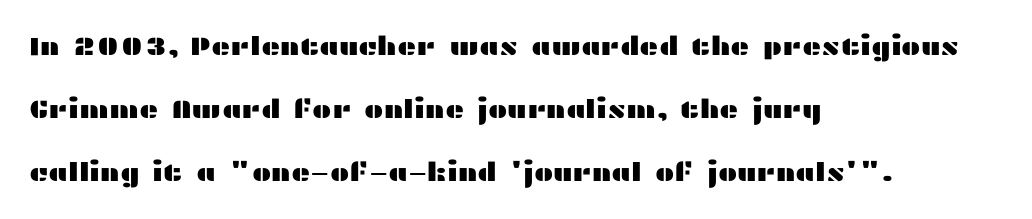
Q: Is the text italic (slanted)? A: No, it is upright.
Q: Is the text underlined? A: No.
Q: How is the paragraph aligned? A: Left-aligned.
Q: Is the spacing between letters normal or unusually wide? A: Normal.
Q: Is the spacing between lines tight, normal or loose? A: Loose.
